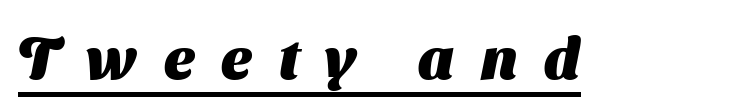
{"serif": "no", "bold": "yes", "weight": "heavy", "width": "normal", "stroke_contrast": "medium", "x_height": "medium", "monospaced": "no", "underline": "yes", "letter_spacing": "wide", "letter_spacing_em": 0.45, "glyph_px": 59}
